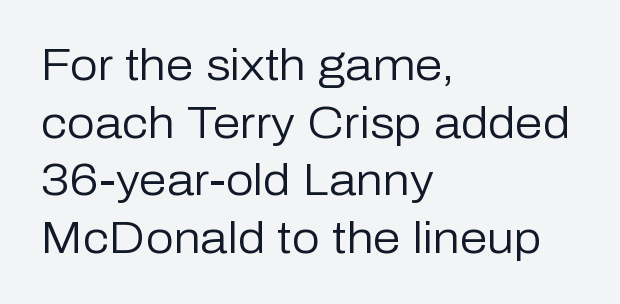
{"serif": "no", "italic": "no", "bold": "no", "weight": "regular", "width": "normal", "stroke_contrast": "low", "x_height": "medium", "monospaced": "no", "underline": "no", "align": "left", "line_spacing": "normal", "line_spacing_ratio": 1.31, "letter_spacing": "normal", "letter_spacing_em": 0.0, "glyph_px": 44}
